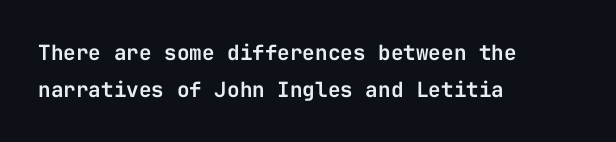
Q: Is the text italic (slanted)? A: No, it is upright.
Q: Is the text underlined? A: No.
Q: How is the paragraph aligned? A: Left-aligned.
Q: Is the spacing between letters normal or unusually wide? A: Normal.
